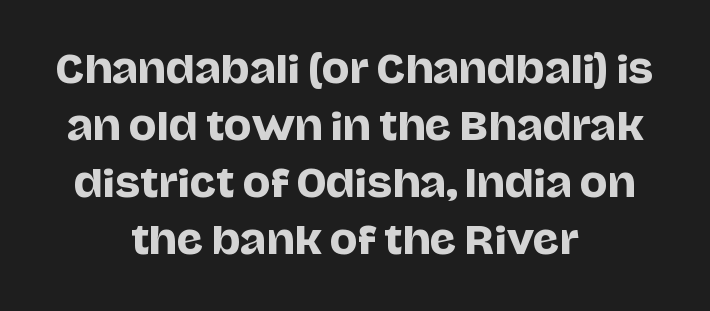
The vertical gap from one line to the next is medium. Reading down the block, each line starts at a different indent, mirrored at its end. Classification — sans serif. Look at the tracking — it's just the regular setting, nothing added.
